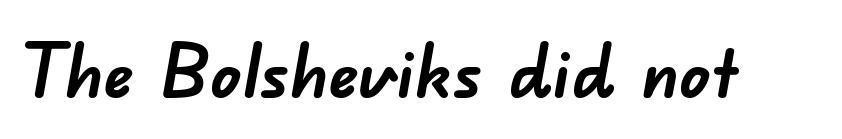
{"serif": "no", "bold": "yes", "weight": "semibold", "width": "normal", "stroke_contrast": "low", "x_height": "small", "monospaced": "no", "underline": "no", "letter_spacing": "normal", "letter_spacing_em": 0.0, "glyph_px": 74}
